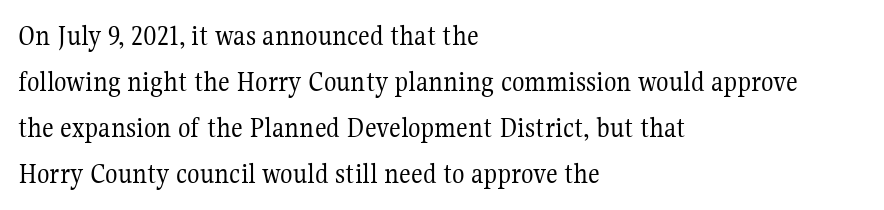
This block has exactly the height ordinary leading produces. A serif font was chosen for this passage. No letter is thick-stroked: the sample isn't bold. Tracking here is standard; glyphs follow each other at the usual distance.
